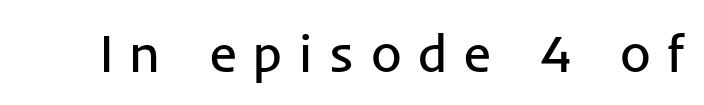
The image shows 53 px regular-weight sans-serif type, upright; set unusually wide letter spacing (+0.3 em), not underlined; low stroke contrast and a medium x-height.
